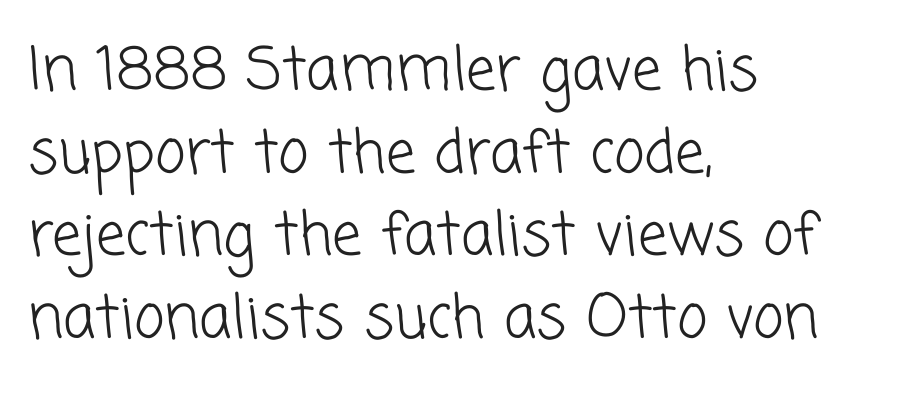
The image shows 59 px light sans-serif type; set left-aligned, normal line spacing (1.4x), normal letter spacing, not underlined; low stroke contrast and a medium x-height.
